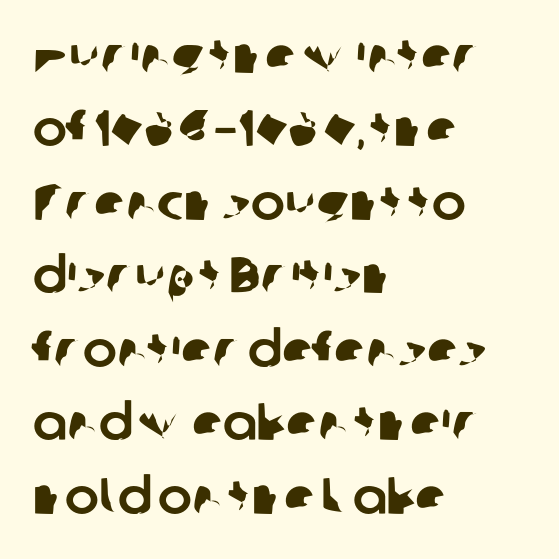
Q: Is the typeface a serif or a sans-serif typeface? A: Sans-serif.
Q: Is the text underlined? A: No.
Q: How is the paragraph aligned? A: Left-aligned.
Q: Is the spacing between letters normal or unusually wide? A: Normal.
Q: Is the spacing between lines tight, normal or loose? A: Normal.
Q: Width (condensed, normal, or wide)? A: Normal.
Q: Stroke contrast? A: Low.
Q: x-height? A: Medium.
Q: Monospaced? A: No.
